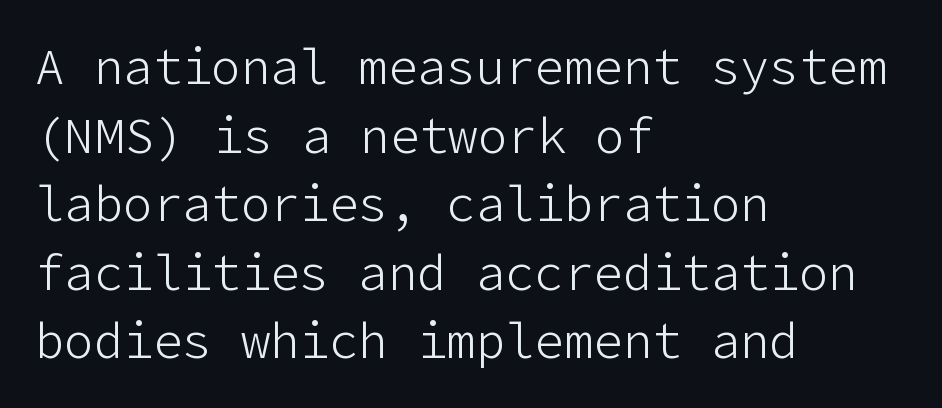
Leading matches the norm, producing a regular column. Does the type have serifs? No, each stem ends abruptly. Glyph-to-glyph distance matches everyday printed text. The font is comparable to plain body text, perhaps lighter.
